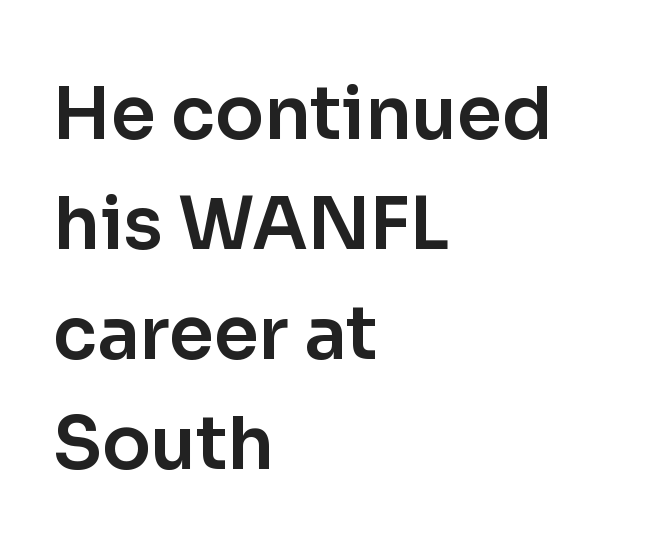
{"serif": "no", "italic": "no", "width": "normal", "stroke_contrast": "low", "x_height": "medium", "monospaced": "no", "underline": "no", "align": "left", "line_spacing": "normal", "line_spacing_ratio": 1.53, "letter_spacing": "normal", "letter_spacing_em": 0.0, "glyph_px": 72}
